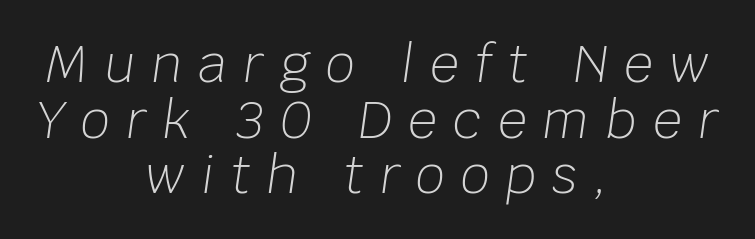
The image shows 51 px light type, italic (leaning right); set centered, tight line spacing (1.09x), unusually wide letter spacing (+0.32 em), not underlined; low stroke contrast and a large x-height.
